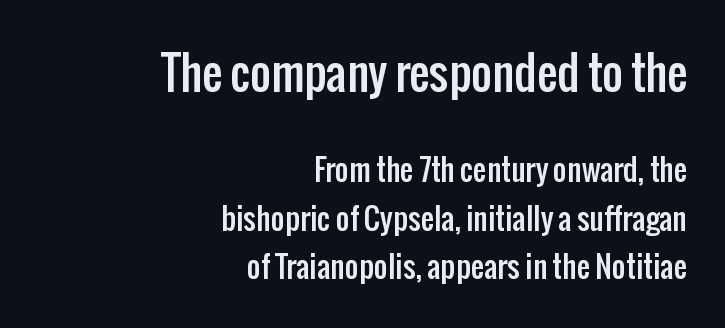
Q: Is the text italic (slanted)? A: No, it is upright.
Q: Is the typeface a serif or a sans-serif typeface? A: Sans-serif.
Q: Is the text underlined? A: No.
Q: How is the paragraph aligned? A: Right-aligned.
Q: Is the spacing between letters normal or unusually wide? A: Normal.
Q: Is the spacing between lines tight, normal or loose? A: Normal.
Q: Which block of text is set in a larger size, the first (top) or the second (bottom)? A: The first (top) one.
Q: Width (condensed, normal, or wide)? A: Condensed.
Q: Stroke contrast? A: Low.
Q: x-height? A: Medium.
Q: Monospaced? A: No.
